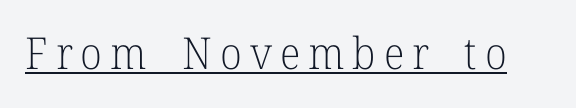
{"serif": "yes", "italic": "no", "bold": "no", "weight": "light", "width": "normal", "stroke_contrast": "low", "x_height": "medium", "monospaced": "no", "underline": "yes", "glyph_px": 44}
